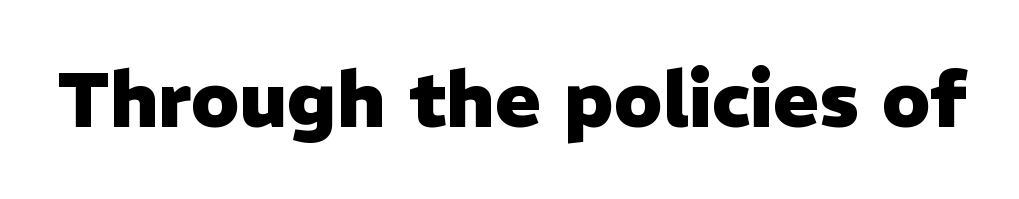
The image shows 77 px heavy sans-serif type, upright; set normal letter spacing, not underlined; low stroke contrast and a medium x-height.
